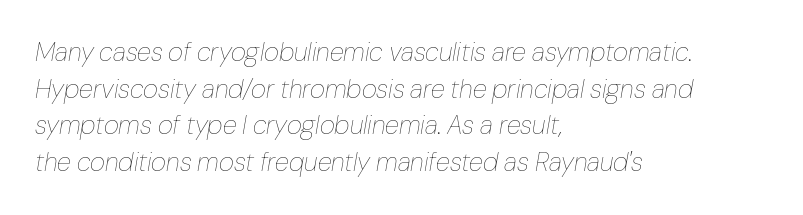
Q: Is the text bold? A: No.
Q: Is the text italic (slanted)? A: Yes, it leans right by about 10 degrees.
Q: Is the text underlined? A: No.
Q: How is the paragraph aligned? A: Left-aligned.
Q: Is the spacing between letters normal or unusually wide? A: Normal.
Q: Is the spacing between lines tight, normal or loose? A: Normal.
